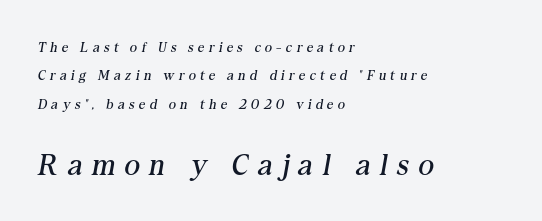
This sample uses expanded letter spacing, leaving extra air between glyphs. A typesetter would label this face a serif. Is this a heavy cut? Hardly; it is regular or lighter. Italic? Definitely — the glyphs are oblique. Varying glyph widths throughout — classic text-font behaviour.
